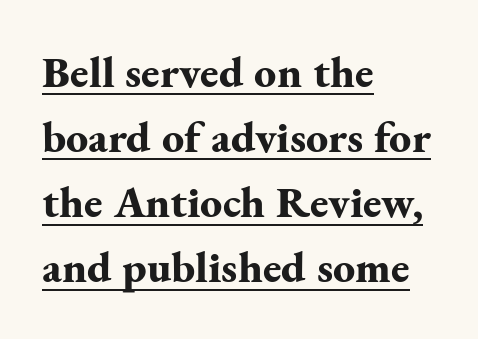
A typesetter would call this proportional, since set widths differ per character. The passage shown is underscored from start to finish. Nobody touched the tracking dial on this one. Layout note: lines flush left. What kind of face is this? One with serifs.
